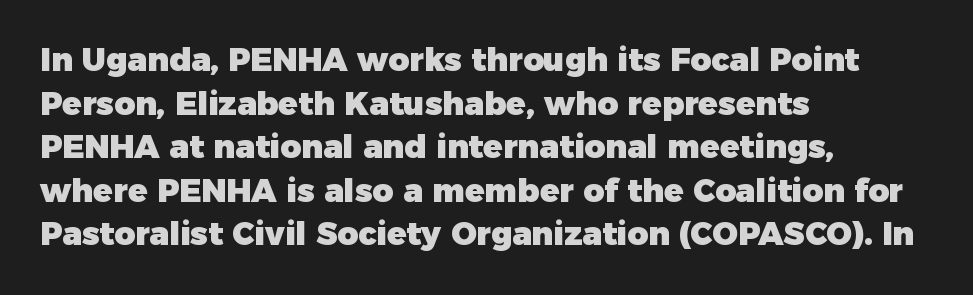
The image shows 32 px heavy sans-serif type, upright; set left-aligned, normal line spacing (1.36x), normal letter spacing, not underlined; low stroke contrast and a medium x-height.
